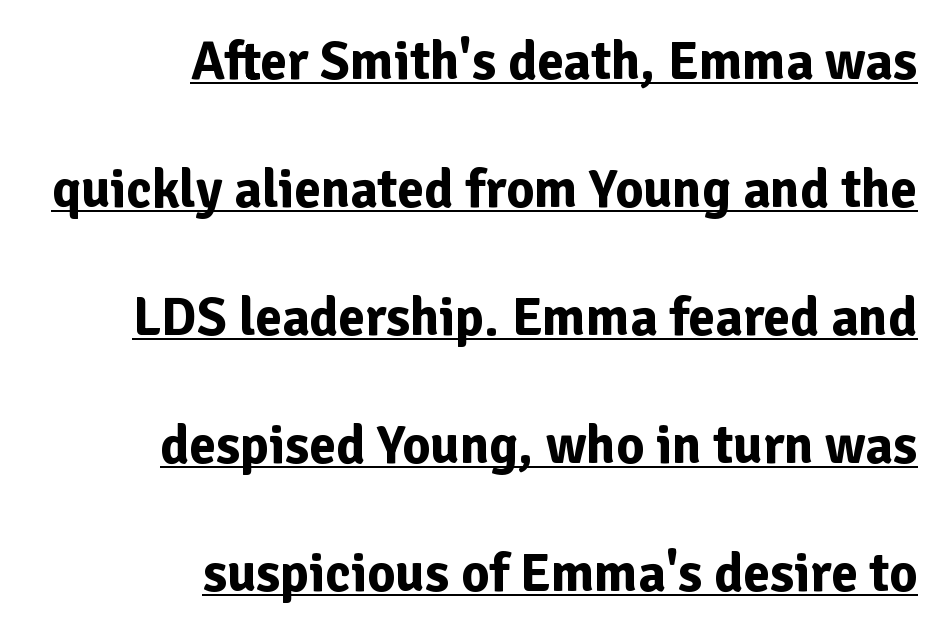
Q: Is the text bold? A: Yes.
Q: Is the text italic (slanted)? A: No, it is upright.
Q: Is the typeface a serif or a sans-serif typeface? A: Sans-serif.
Q: Is the text underlined? A: Yes.
Q: How is the paragraph aligned? A: Right-aligned.
Q: Is the spacing between letters normal or unusually wide? A: Normal.
Q: Is the spacing between lines tight, normal or loose? A: Loose.
Q: Width (condensed, normal, or wide)? A: Normal.
Q: Stroke contrast? A: Low.
Q: x-height? A: Medium.
Q: Monospaced? A: No.
